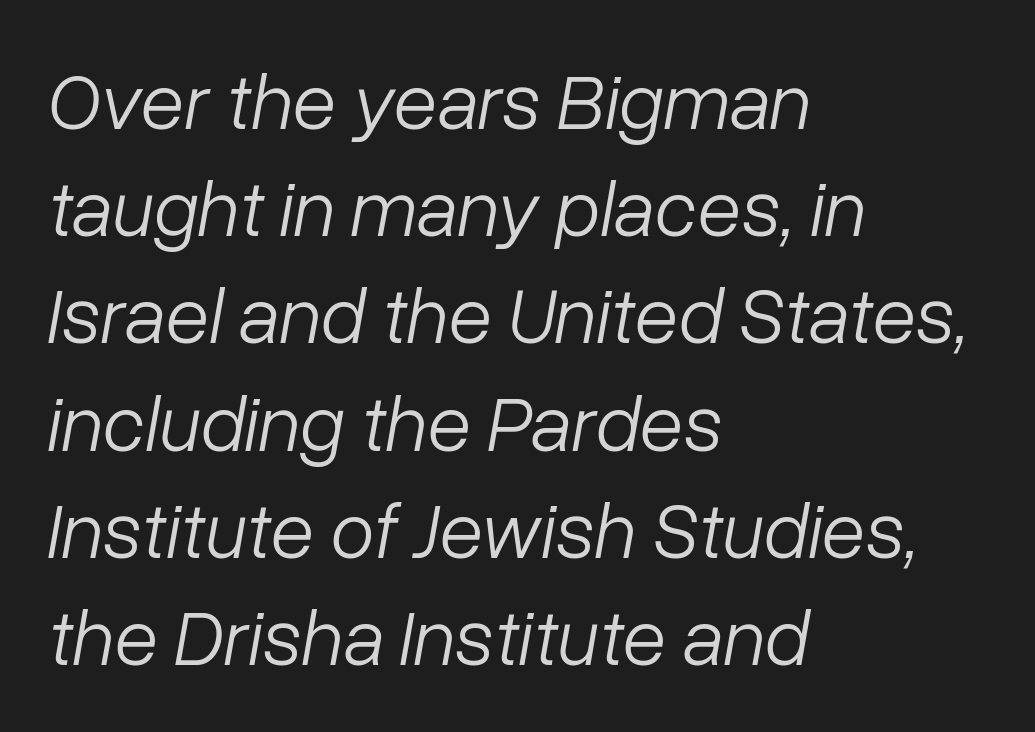
Q: Is the text bold? A: No.
Q: Is the text italic (slanted)? A: Yes, it leans right by about 10 degrees.
Q: Is the text underlined? A: No.
Q: How is the paragraph aligned? A: Left-aligned.
Q: Is the spacing between letters normal or unusually wide? A: Normal.
Q: Is the spacing between lines tight, normal or loose? A: Normal.
Q: Width (condensed, normal, or wide)? A: Normal.
Q: Stroke contrast? A: Low.
Q: x-height? A: Medium.
Q: Monospaced? A: No.
